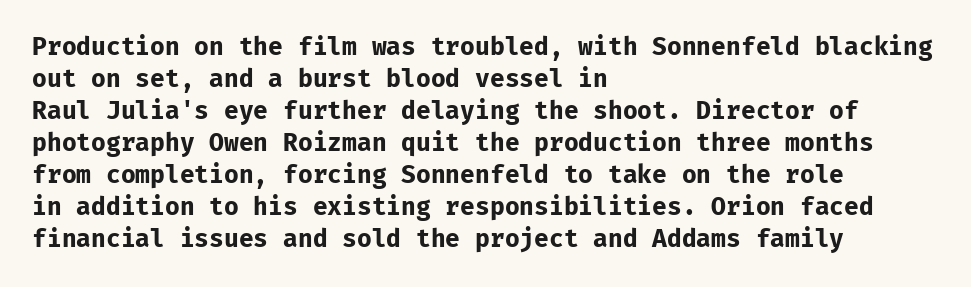
Q: Is the text bold? A: Yes.
Q: Is the text italic (slanted)? A: No, it is upright.
Q: Is the text underlined? A: No.
Q: How is the paragraph aligned? A: Left-aligned.
Q: Is the spacing between letters normal or unusually wide? A: Normal.
Q: Is the spacing between lines tight, normal or loose? A: Normal.
